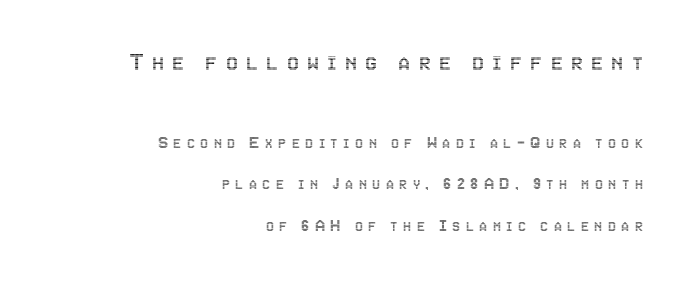
{"italic": "no", "underline": "no", "align": "right", "line_spacing": "loose", "line_spacing_ratio": 2.33, "letter_spacing": "wide", "letter_spacing_em": 0.3, "larger_block": "first", "size_ratio": 1.5, "glyph_px": 27}
